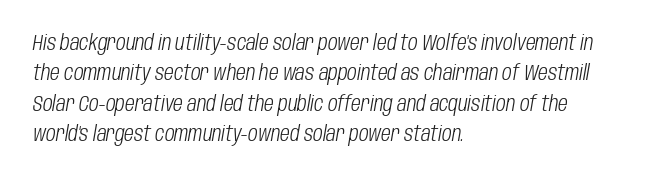
The image shows 21 px text type, italic (leaning right); set left-aligned, normal line spacing (1.45x), normal letter spacing, not underlined.
